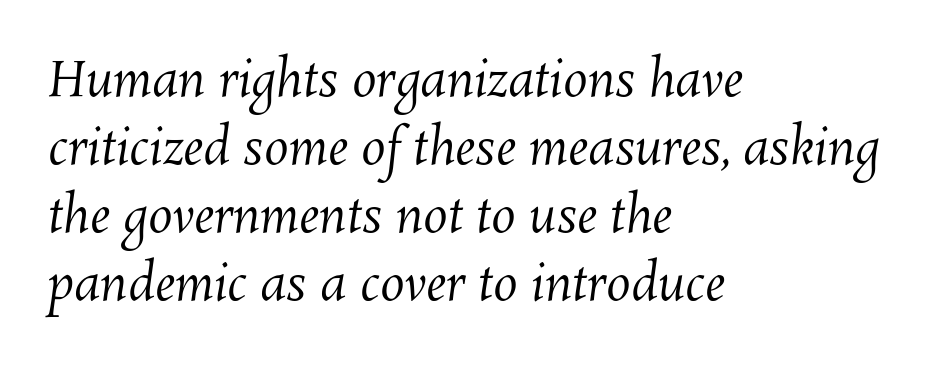
Q: Is the text bold? A: No.
Q: Is the text underlined? A: No.
Q: How is the paragraph aligned? A: Left-aligned.
Q: Is the spacing between letters normal or unusually wide? A: Normal.
Q: Is the spacing between lines tight, normal or loose? A: Normal.
Q: Width (condensed, normal, or wide)? A: Normal.
Q: Stroke contrast? A: Medium.
Q: x-height? A: Medium.
Q: Monospaced? A: No.
